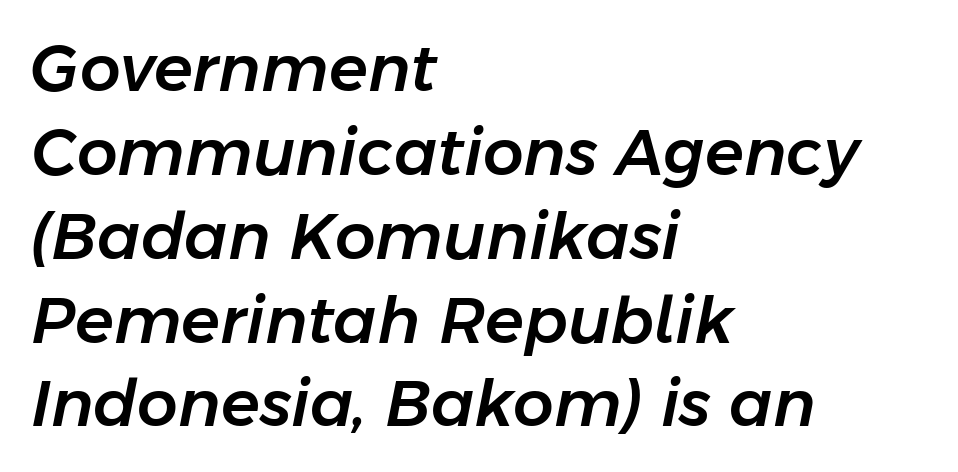
{"italic": "yes", "lean": "right", "slant_degrees": 11, "width": "normal", "stroke_contrast": "low", "x_height": "medium", "monospaced": "no", "underline": "no", "align": "left", "line_spacing": "normal", "line_spacing_ratio": 1.31, "letter_spacing": "normal", "letter_spacing_em": 0.0, "glyph_px": 64}
